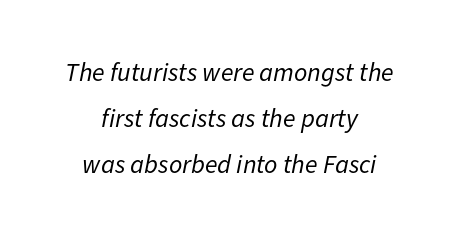
Q: Is the text bold? A: No.
Q: Is the text italic (slanted)? A: Yes, it leans right by about 11 degrees.
Q: Is the text underlined? A: No.
Q: How is the paragraph aligned? A: Centered.
Q: Is the spacing between letters normal or unusually wide? A: Normal.
